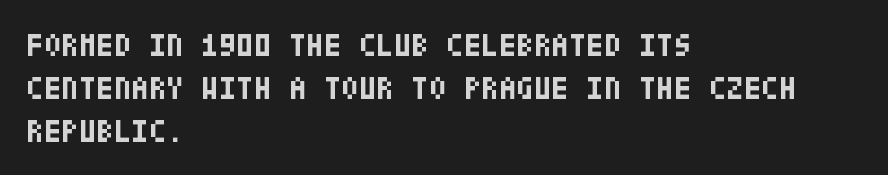
The image shows 32 px bold, condensed sans-serif type, upright; set left-aligned, normal line spacing (1.34x), normal letter spacing, not underlined; low stroke contrast and a large x-height.
